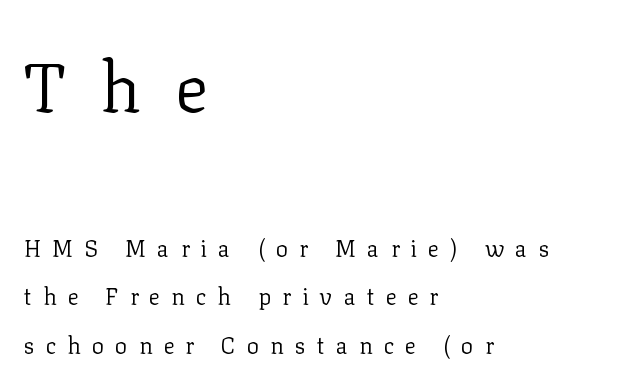
Q: Is the text bold? A: No.
Q: Is the text italic (slanted)? A: No, it is upright.
Q: Is the typeface a serif or a sans-serif typeface? A: Serif.
Q: Is the text underlined? A: No.
Q: How is the paragraph aligned? A: Left-aligned.
Q: Is the spacing between letters normal or unusually wide? A: Unusually wide.
Q: Is the spacing between lines tight, normal or loose? A: Loose.
Q: Which block of text is set in a larger size, the first (top) or the second (bottom)? A: The first (top) one.
Q: Width (condensed, normal, or wide)? A: Normal.
Q: Stroke contrast? A: Low.
Q: x-height? A: Medium.
Q: Monospaced? A: No.
